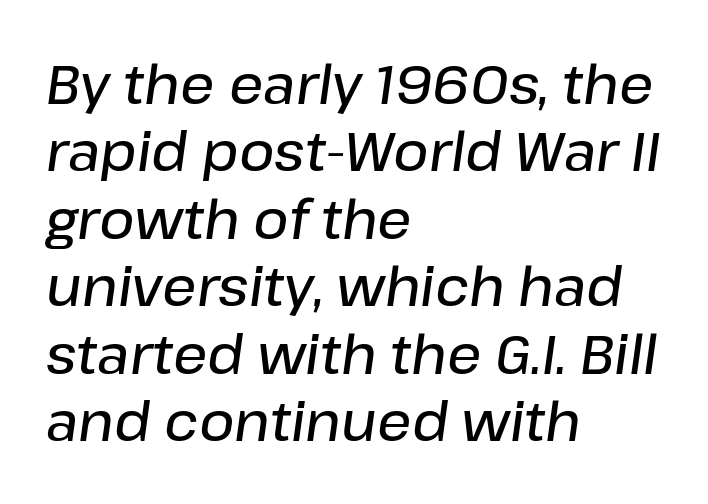
{"italic": "yes", "lean": "right", "slant_degrees": 8, "bold": "semi", "weight": "semibold", "width": "normal", "stroke_contrast": "low", "x_height": "medium", "monospaced": "no", "underline": "no", "align": "left", "line_spacing": "normal", "line_spacing_ratio": 1.25, "letter_spacing": "normal", "letter_spacing_em": 0.0, "glyph_px": 54}
